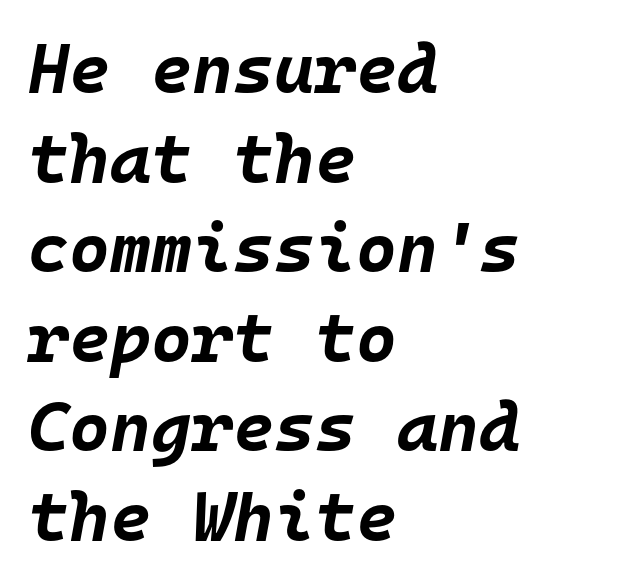
The image shows 70 px bold type, italic (leaning right), monospaced; set left-aligned, normal line spacing (1.28x), normal letter spacing, not underlined; low stroke contrast and a large x-height.
